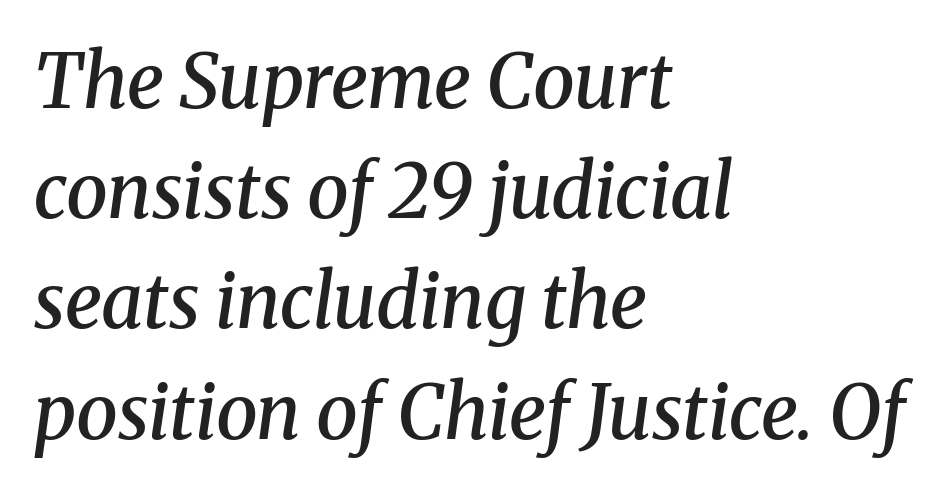
Q: Is the text bold? A: Semi-bold.
Q: Is the text italic (slanted)? A: Yes, it leans right by about 8 degrees.
Q: Is the typeface a serif or a sans-serif typeface? A: Serif.
Q: Is the text underlined? A: No.
Q: How is the paragraph aligned? A: Left-aligned.
Q: Is the spacing between letters normal or unusually wide? A: Normal.
Q: Is the spacing between lines tight, normal or loose? A: Normal.
Q: Width (condensed, normal, or wide)? A: Normal.
Q: Stroke contrast? A: Medium.
Q: x-height? A: Medium.
Q: Monospaced? A: No.
